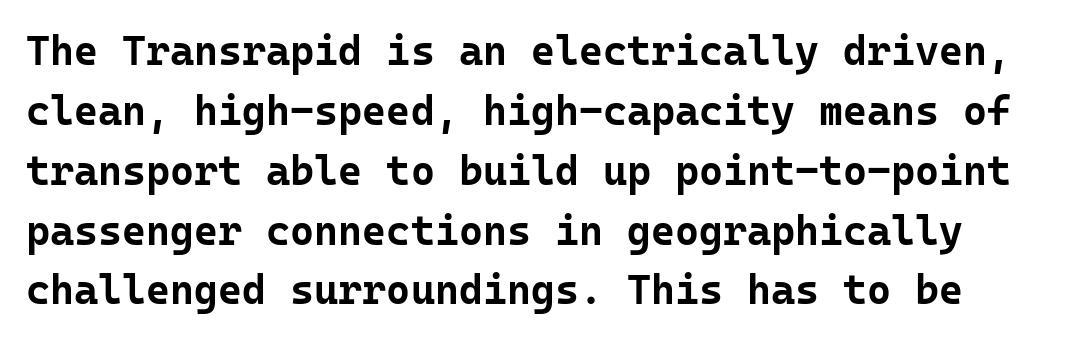
Think of a typewriter: that constant character pitch is what you see here. Normally led — the rows are evenly, conventionally spaced. Classification — sans serif. You can tell it's not italic because the verticals are truly vertical. The sample has been set heavy, in full bold.
